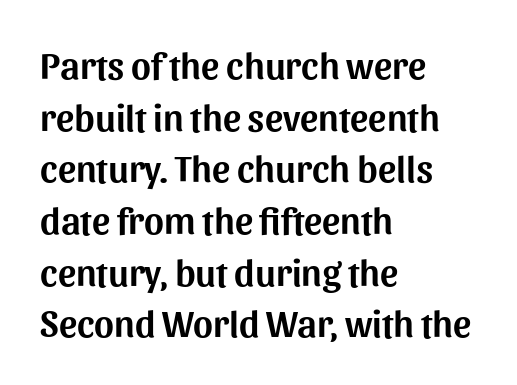
{"serif": "no", "italic": "no", "width": "normal", "stroke_contrast": "medium", "x_height": "medium", "monospaced": "no", "underline": "no", "align": "left", "line_spacing": "normal", "line_spacing_ratio": 1.36, "letter_spacing": "normal", "letter_spacing_em": 0.0, "glyph_px": 38}
